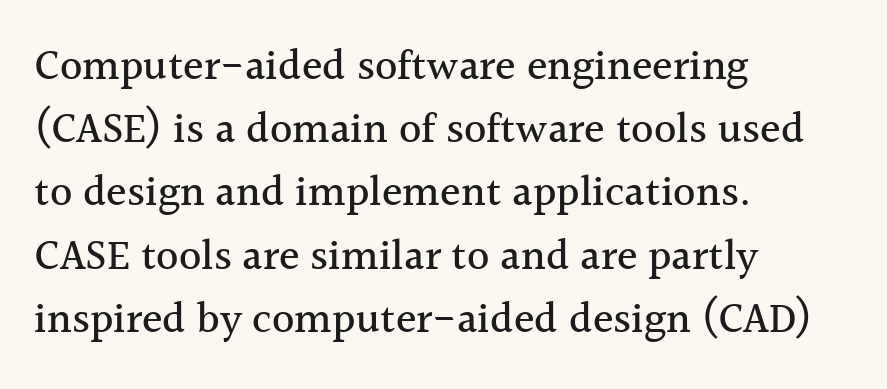
Compared with a centered layout, this one pins lines to the left instead. Anything drawn beneath the words? Only blank space. The type is set solid horizontally, with unmodified tracking. Ordinary non-slanted type is in use. A normal amount of white space separates one row of letters from the next.
